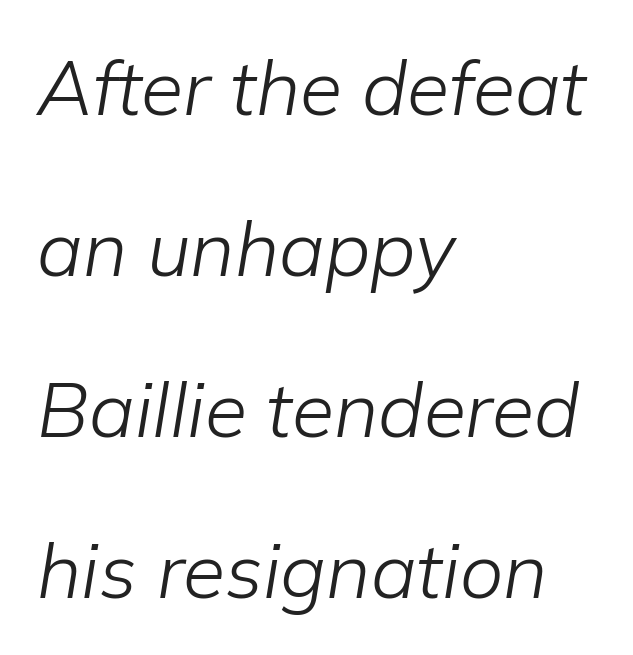
The image shows 77 px light type, italic (leaning right); set left-aligned, loose line spacing (2.09x), normal letter spacing, not underlined; low stroke contrast and a medium x-height.
